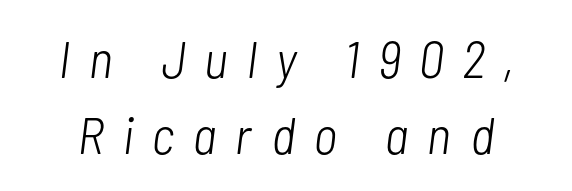
{"italic": "yes", "lean": "right", "slant_degrees": 7, "bold": "no", "weight": "light", "width": "condensed", "stroke_contrast": "low", "x_height": "medium", "monospaced": "no", "underline": "no", "line_spacing": "normal", "line_spacing_ratio": 1.46, "letter_spacing": "wide", "letter_spacing_em": 0.37, "glyph_px": 52}
